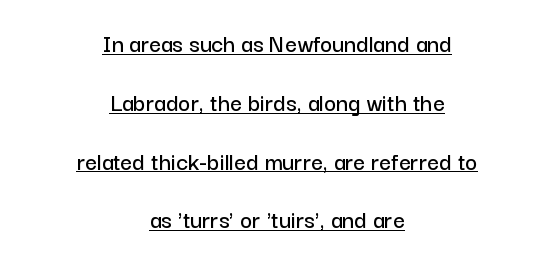
Q: Is the text italic (slanted)? A: No, it is upright.
Q: Is the text underlined? A: Yes.
Q: How is the paragraph aligned? A: Centered.
Q: Is the spacing between letters normal or unusually wide? A: Normal.
Q: Is the spacing between lines tight, normal or loose? A: Loose.
